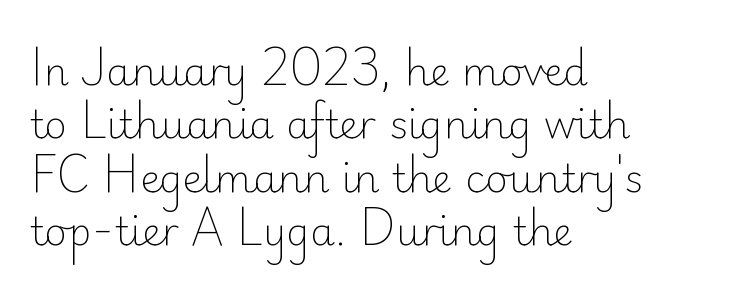
A classic flush-left, rag-right setting is used for this passage. The space between consecutive lines is moderate. Any mark beneath the type? The region is blank. The typeface chosen for these lines omits serifs.
